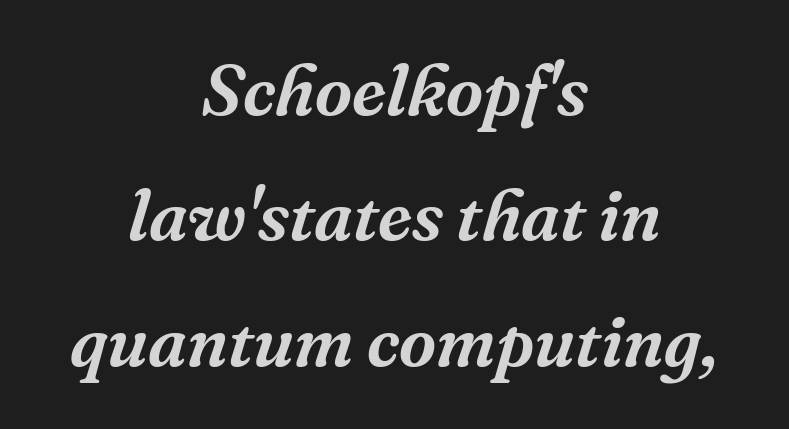
The image shows 72 px serif type, italic (leaning right); set centered, line spacing 1.74x, normal letter spacing, not underlined; medium stroke contrast and a medium x-height.
